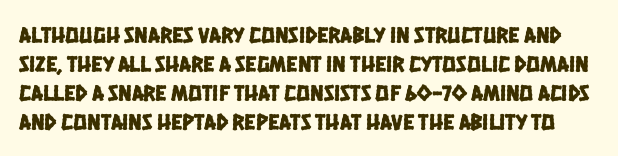
Q: Is the text underlined? A: No.
Q: Is the spacing between letters normal or unusually wide? A: Normal.
Q: Is the spacing between lines tight, normal or loose? A: Normal.
